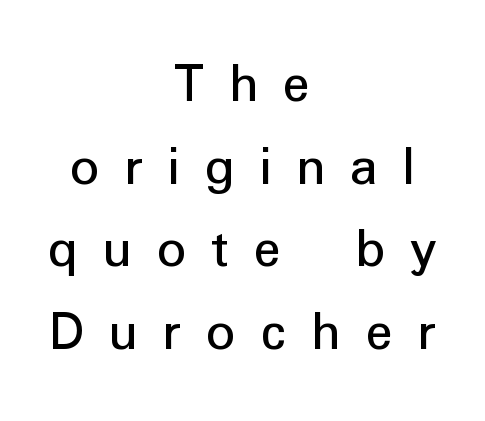
Stroke terminals: plain, sans-serif. The designer left line spacing at the default. Descenders hang freely into open space. Nothing heavy about these letters — not bold at all. Leftover space on each line is divided equally before and after the words.
